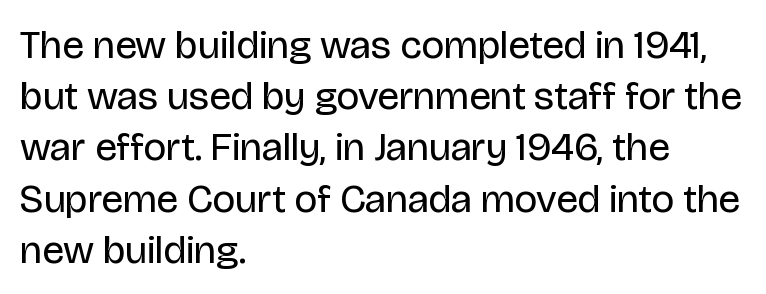
These lines are rendered in a variable-pitch font. Nope, not italic — everything's standing straight. The lines sit at an ordinary, default distance from one another. The paragraph has a hard left edge and a soft right edge. A light-to-regular cut is what we see here.
